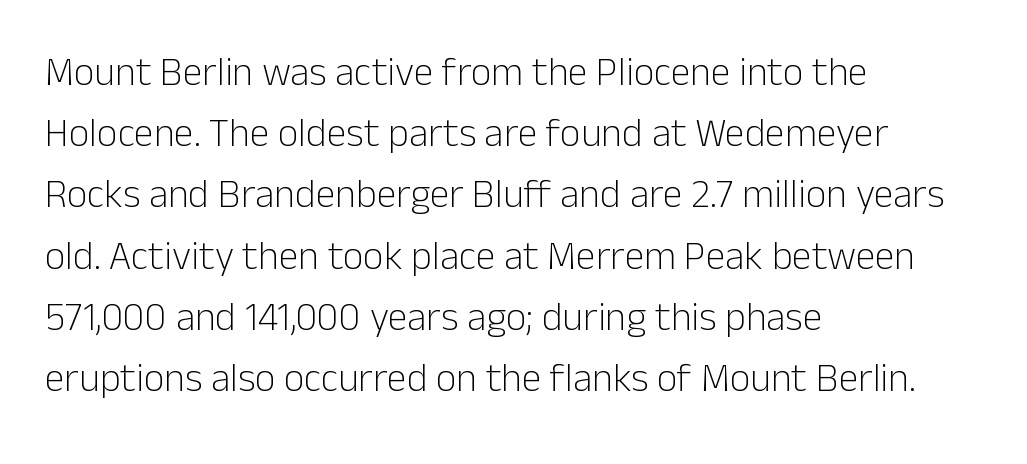
The image shows 40 px light sans-serif type, upright; set left-aligned, normal line spacing (1.53x), normal letter spacing, not underlined; low stroke contrast and a medium x-height.
